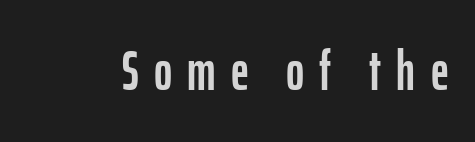
{"serif": "no", "italic": "no", "width": "condensed", "stroke_contrast": "low", "x_height": "medium", "monospaced": "no", "underline": "no", "letter_spacing": "wide", "letter_spacing_em": 0.28, "glyph_px": 55}
